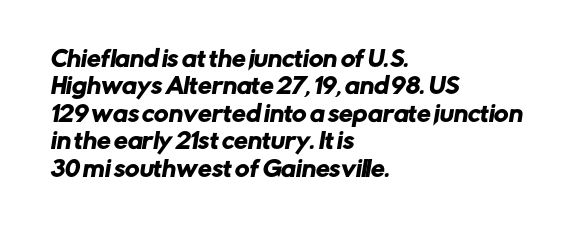
Observe the ordinary spacing: letters are neighbours, not strangers. The lines in this sample share a left origin and differ only in where they stop. Unmarked baselines from the first word to the last. These lines sit exactly where default settings would place them.
